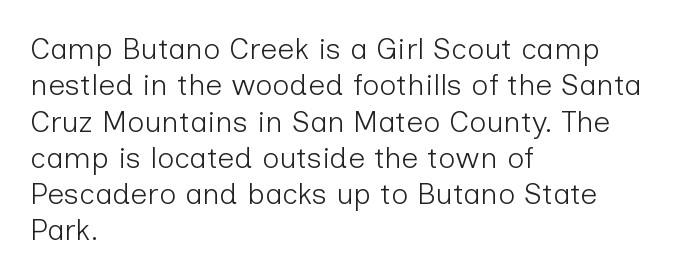
The image shows 30 px light sans-serif type, upright; set left-aligned, line spacing 1.21x, normal letter spacing, not underlined; low stroke contrast and a medium x-height.
